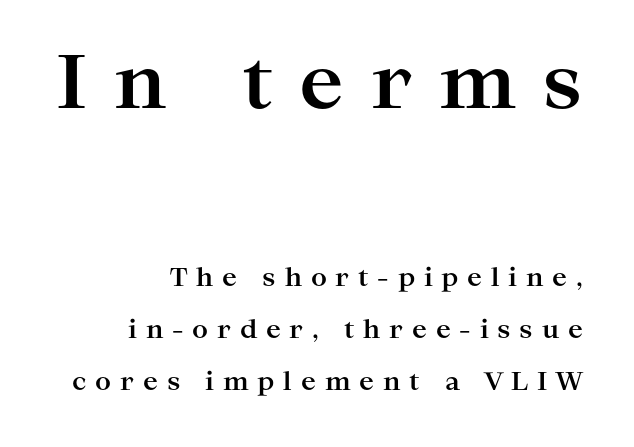
The image shows 75 px bold, wide serif type, upright; set right-aligned, loose line spacing (2.08x), unusually wide letter spacing (+0.35 em), not underlined; the first (top) block is 3.0x larger; high stroke contrast and a medium x-height.
